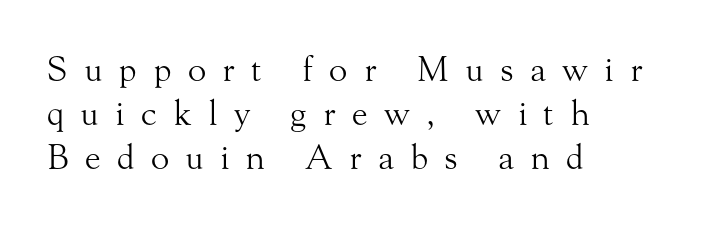
Q: Is the text bold? A: No.
Q: Is the text italic (slanted)? A: No, it is upright.
Q: Is the typeface a serif or a sans-serif typeface? A: Serif.
Q: Is the text underlined? A: No.
Q: How is the paragraph aligned? A: Left-aligned.
Q: Is the spacing between letters normal or unusually wide? A: Unusually wide.
Q: Is the spacing between lines tight, normal or loose? A: Normal.
Q: Width (condensed, normal, or wide)? A: Normal.
Q: Stroke contrast? A: Medium.
Q: x-height? A: Small.
Q: Monospaced? A: No.
